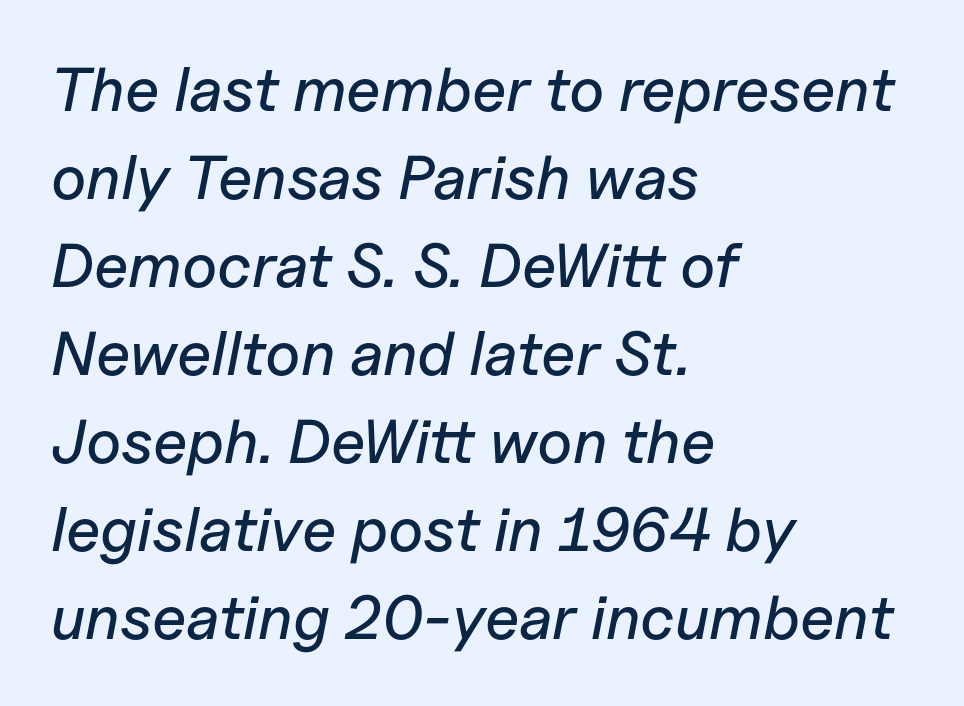
The image shows 62 px text type, italic (leaning right); set left-aligned, normal line spacing (1.42x), normal letter spacing, not underlined; low stroke contrast and a medium x-height.
